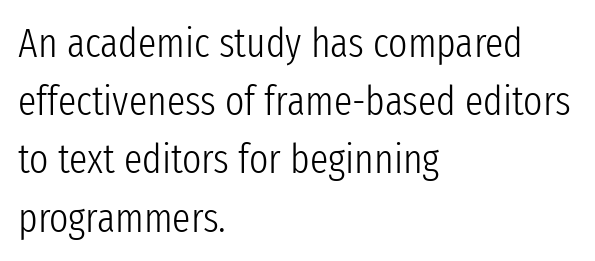
The image shows 41 px light, condensed sans-serif type, upright; set left-aligned, normal line spacing (1.42x), normal letter spacing, not underlined; low stroke contrast and a medium x-height.
